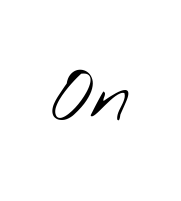
Here the designer chose a conventional face with non-uniform glyph widths. Descenders are the only things crossing below the line. The type is set solid horizontally, with unmodified tracking. These lines are composed in type without serifs. The face looks like a standard text weight, possibly lighter.
